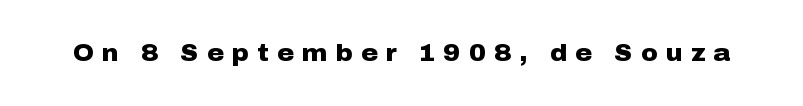
{"italic": "no", "bold": "yes", "underline": "no", "letter_spacing": "wide", "letter_spacing_em": 0.36, "glyph_px": 23}
